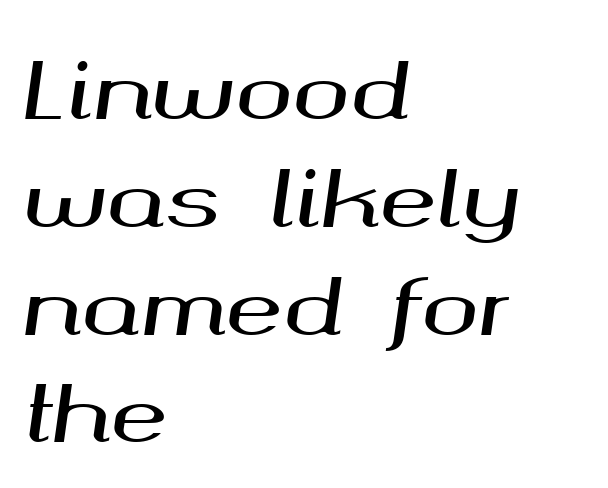
The image shows 77 px wide type, italic (leaning right); set left-aligned, normal line spacing (1.4x), normal letter spacing, not underlined; medium stroke contrast and a medium x-height.
